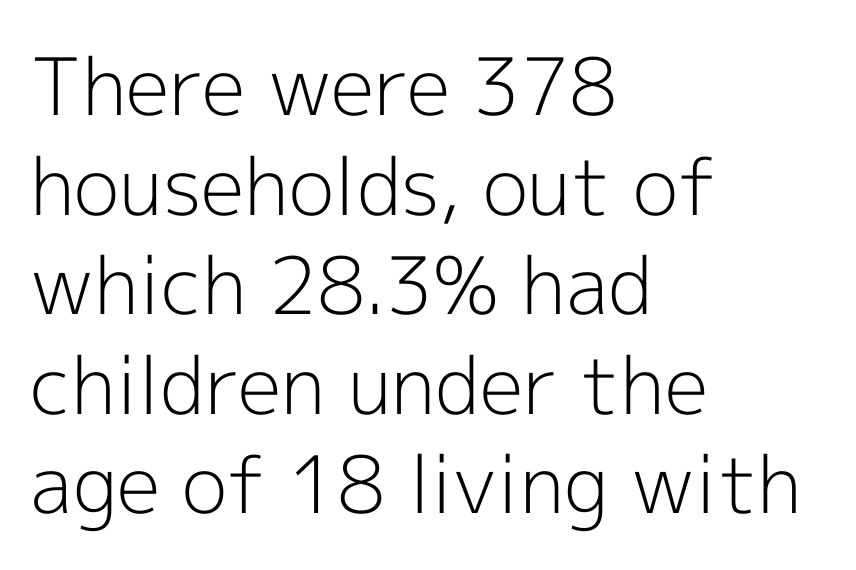
{"serif": "no", "italic": "no", "bold": "no", "weight": "light", "width": "normal", "x_height": "medium", "monospaced": "no", "underline": "no", "align": "left", "line_spacing": "normal", "line_spacing_ratio": 1.26, "letter_spacing": "normal", "letter_spacing_em": 0.0, "glyph_px": 79}
